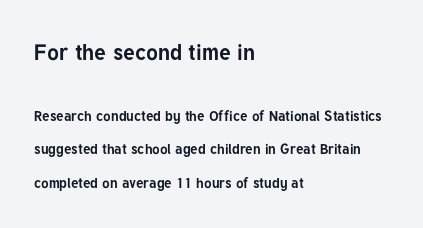
No italicization has been applied; the sample stays upright. The upper block of text is set noticeably larger than the block beneath it. The rendering uses a bold face; every stroke is thick and dark. Underlining? Definitely not there.
